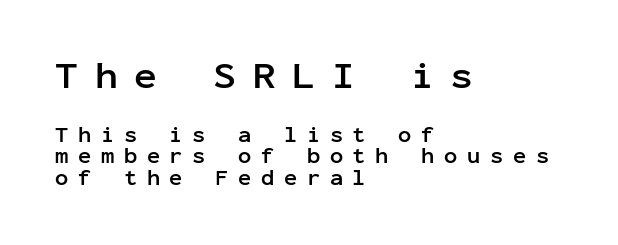
Look at the stroke-to-counter ratio: heavy, a bold. Scale decreases going downward across the two blocks. All the whitespace from short lines collects on the right. Type style note: lacks serifs. Interline gaps are noticeably narrow in this sample. Is there any slant? The stems are plumb.
